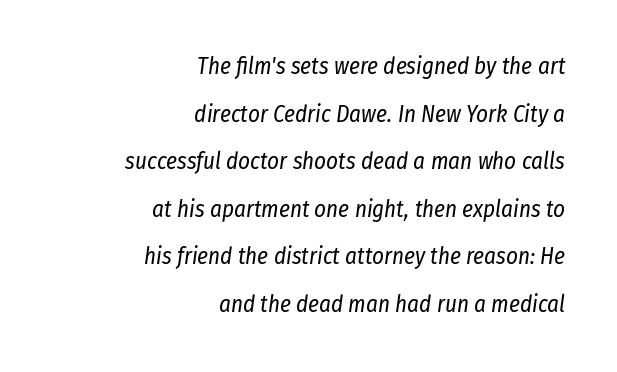
The face used here has a pronounced slope to its letters. In terms of leading, this rendering errs on the spacious side. The passage shown has conventional tracking throughout. On a weight scale, this lands at 450 or below.
